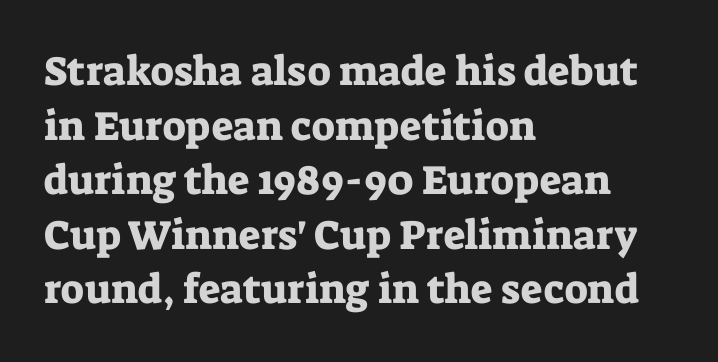
The image shows 41 px serif type, upright; set left-aligned, normal line spacing (1.33x), normal letter spacing, not underlined; low stroke contrast and a medium x-height.
